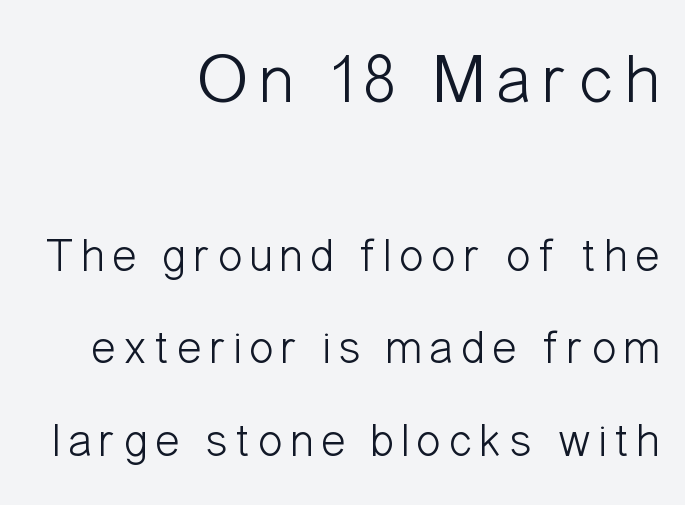
The image shows 70 px light, condensed sans-serif type, upright; set right-aligned, loose line spacing (1.97x), not underlined; the first (top) block is 1.49x larger; low stroke contrast and a medium x-height.
